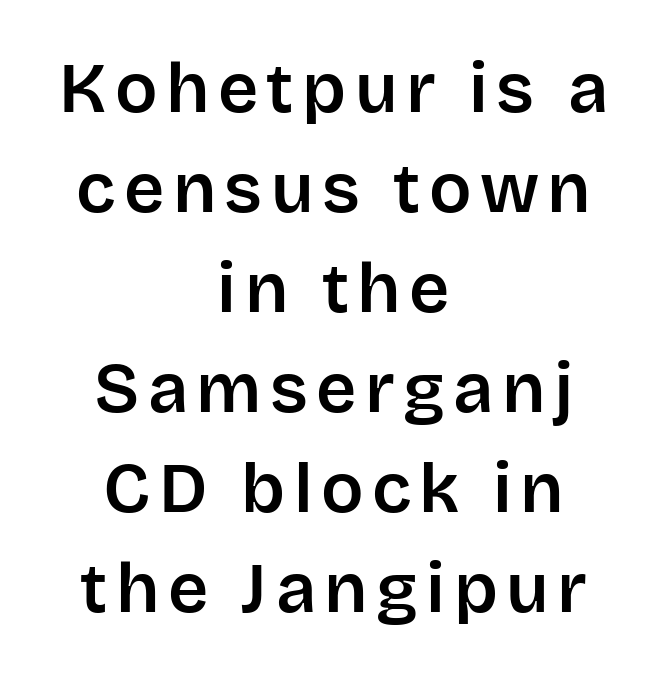
Unmarked baselines from the first word to the last. Is the block centered? Yes — each line is placed symmetrically about the middle. The type family on display is of the sans-serif kind. The letters stand straight up with perfectly vertical stems.
